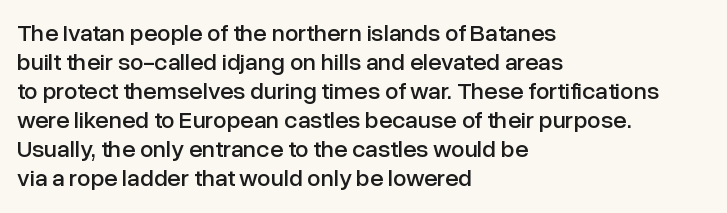
The area under the type is left untouched. Is the block centered? No — it sits flush against the left margin. Default kerning and tracking; the words read as compact shapes. Is there any slant? The stems are plumb.
